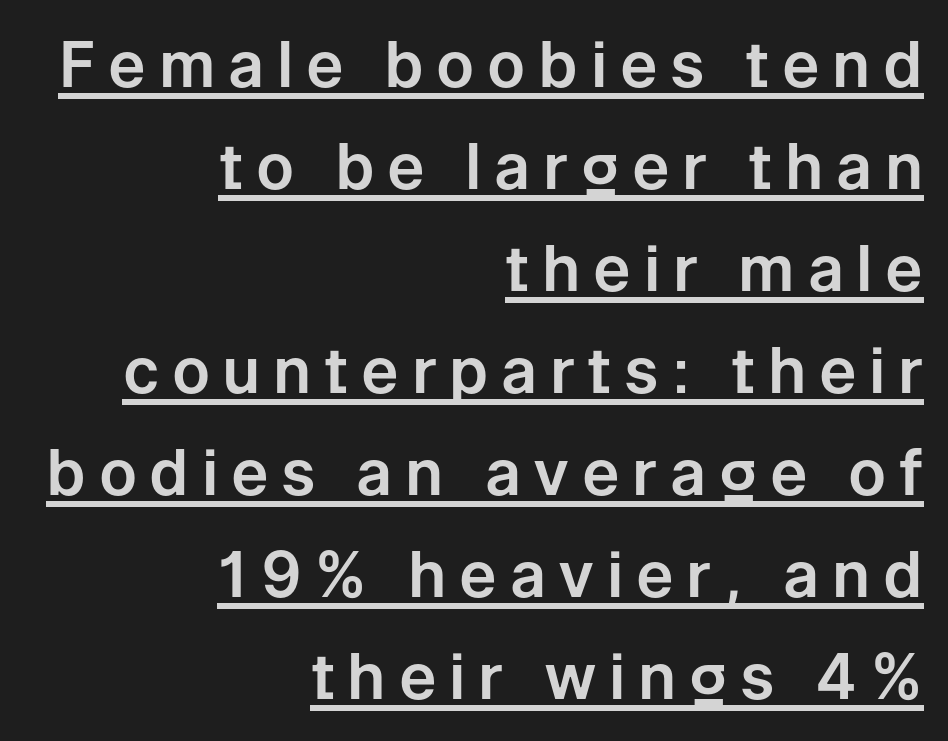
{"serif": "no", "italic": "no", "width": "normal", "stroke_contrast": "low", "x_height": "medium", "monospaced": "no", "underline": "yes", "align": "right", "line_spacing": "normal", "line_spacing_ratio": 1.62, "letter_spacing": "wide", "letter_spacing_em": 0.2, "glyph_px": 63}
